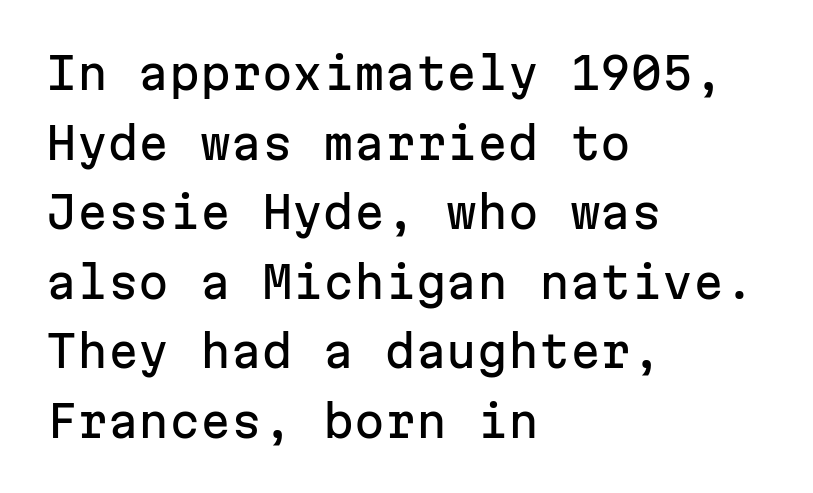
Tracking value appears to be zero — textbook default spacing. This sample is left-justified, so line endings fall wherever the words run out. Type style note: lacks serifs. Beneath every word, the page is bare. Compared with typical paragraphs, the rows here are spaced about the same.
